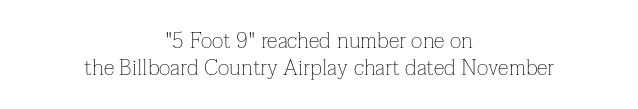
{"italic": "no", "bold": "no", "underline": "no", "align": "center", "line_spacing_ratio": 1.22, "letter_spacing": "normal", "letter_spacing_em": 0.0, "glyph_px": 22}
